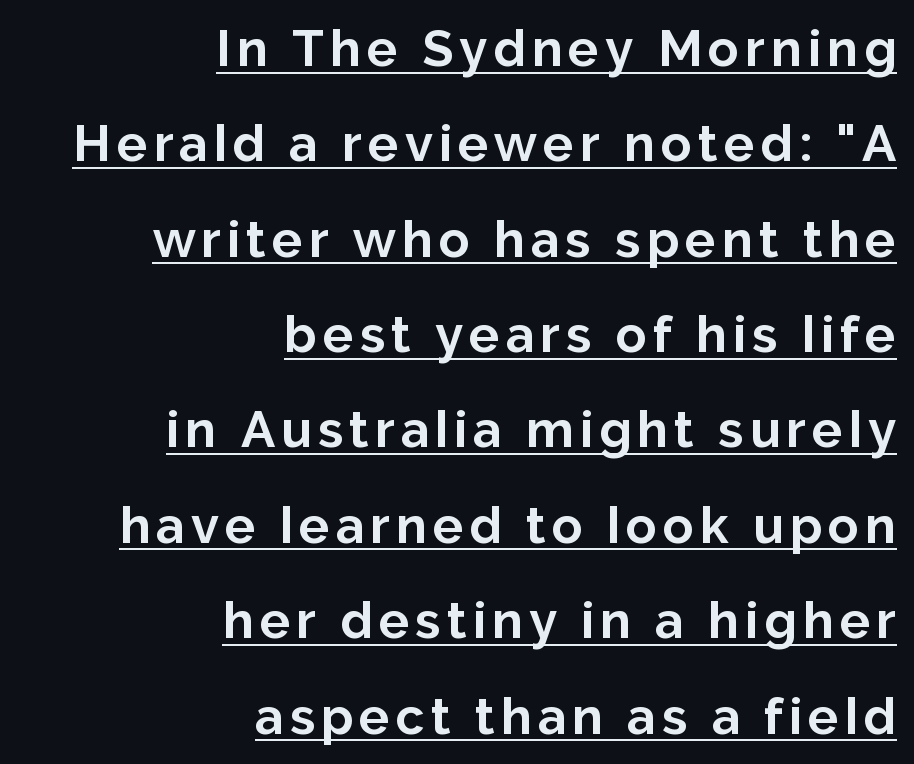
The image shows 51 px bold sans-serif type, upright; set right-aligned, line spacing 1.87x, underlined; low stroke contrast and a medium x-height.
